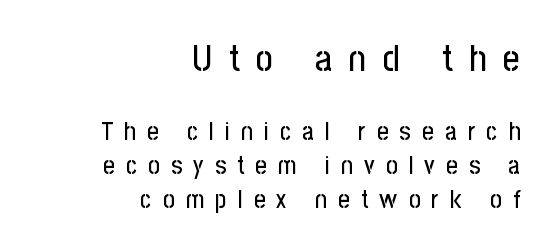
The image shows 37 px condensed sans-serif type, upright; set right-aligned, normal line spacing (1.36x), unusually wide letter spacing (+0.45 em), not underlined; the first (top) block is 1.48x larger; low stroke contrast and a medium x-height.
